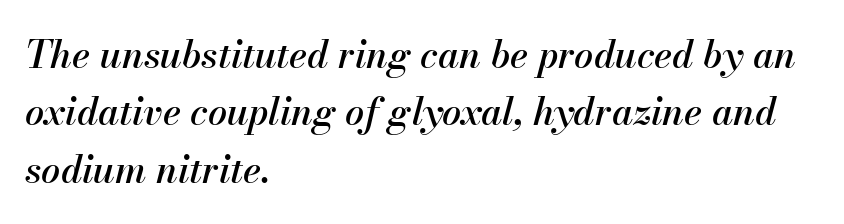
No extra tracking has been applied to these lines. What's the leading like? Ordinary, nothing unusual. The rendering applies a slant to the glyphs. Underline: absent. The passage shown is typed in a proportional face where columns would drift.
